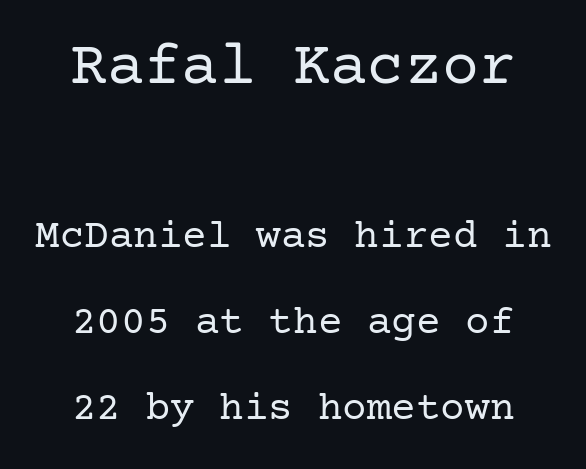
{"serif": "yes", "italic": "no", "bold": "no", "weight": "regular", "width": "normal", "stroke_contrast": "low", "x_height": "medium", "underline": "no", "line_spacing": "loose", "line_spacing_ratio": 2.1, "letter_spacing": "normal", "letter_spacing_em": 0.0, "larger_block": "first", "size_ratio": 1.51, "glyph_px": 62}
